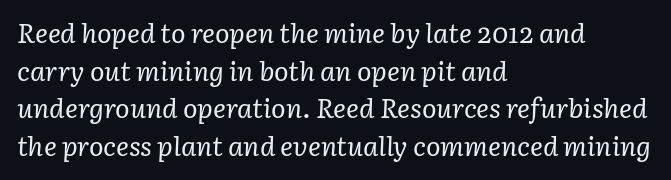
Honestly, the letter spacing is just normal — you wouldn't notice it. Does the copy run flush right? No — it runs flush left. The whole block is typeset with a tilt. The leading is moderate, giving the passage an even texture. The strip under each line holds only bare page. Is this a heavy cut? Hardly; it is regular or lighter.
